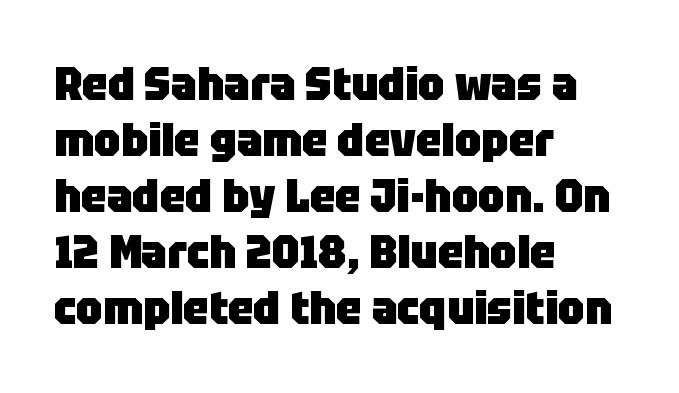
The space beneath each line is pristine and unruled. Does the copy run flush right? No — it runs flush left. Each letter's strokes conclude bluntly, with no projecting serifs. No extra tracking has been applied to these lines.
